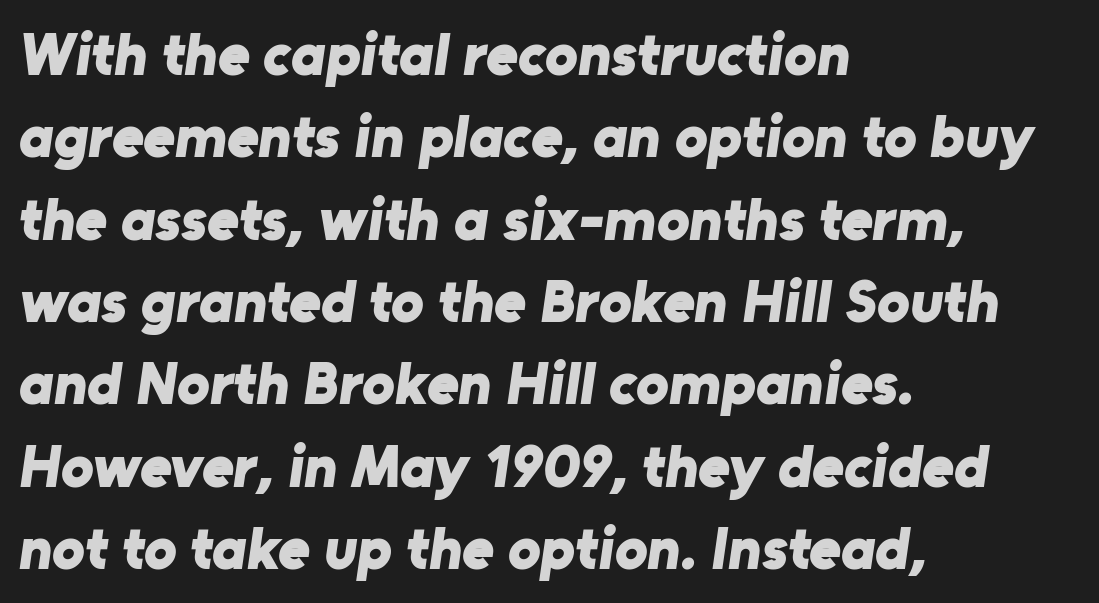
The image shows 61 px bold sans-serif type; set left-aligned, normal line spacing (1.35x), normal letter spacing, not underlined; low stroke contrast and a medium x-height.
